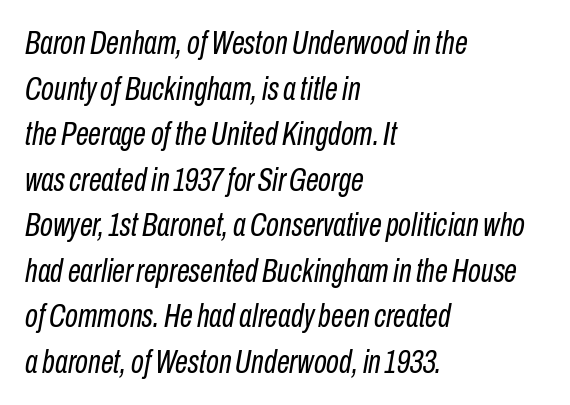
{"italic": "yes", "lean": "right", "slant_degrees": 10, "bold": "no", "weight": "regular", "width": "condensed", "stroke_contrast": "low", "x_height": "medium", "monospaced": "no", "underline": "no", "align": "left", "line_spacing": "normal", "line_spacing_ratio": 1.38, "letter_spacing": "normal", "letter_spacing_em": 0.0, "glyph_px": 33}
